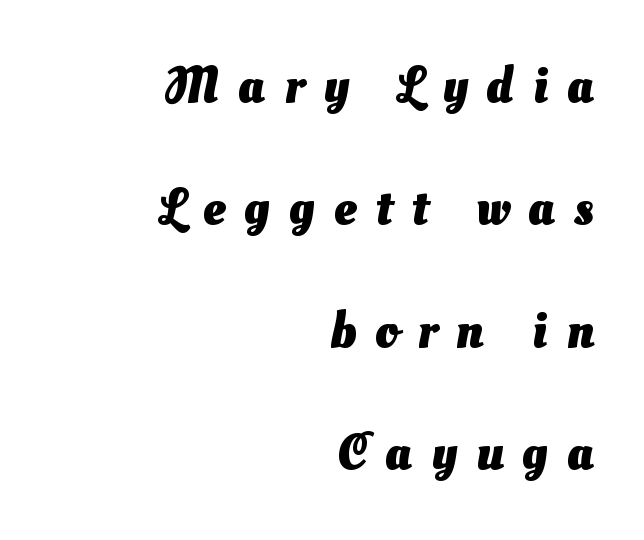
{"serif": "no", "bold": "yes", "weight": "heavy", "width": "normal", "stroke_contrast": "medium", "x_height": "small", "monospaced": "no", "underline": "no", "align": "right", "line_spacing": "loose", "line_spacing_ratio": 2.4, "letter_spacing": "wide", "letter_spacing_em": 0.37, "glyph_px": 51}
